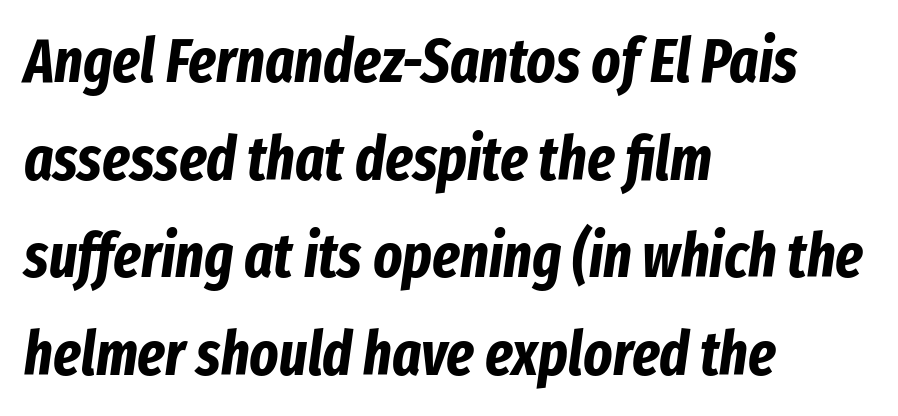
Q: Is the text bold? A: Yes.
Q: Is the text italic (slanted)? A: Yes, it leans right by about 8 degrees.
Q: Is the text underlined? A: No.
Q: How is the paragraph aligned? A: Left-aligned.
Q: Is the spacing between letters normal or unusually wide? A: Normal.
Q: Is the spacing between lines tight, normal or loose? A: Normal.
Q: Width (condensed, normal, or wide)? A: Condensed.
Q: Stroke contrast? A: Low.
Q: x-height? A: Medium.
Q: Monospaced? A: No.
